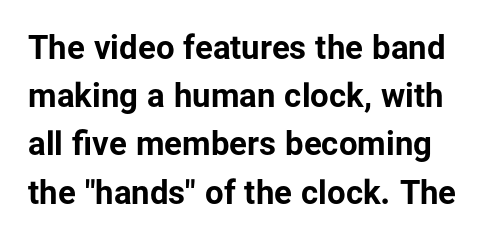
Nothing sits at the stroke ends, so this counts as sans-serif. Heavy, bold letterforms. Looks like regular typesetting: each glyph gets only the width it needs. Bare-footed words on every line. Nothing unusual about the tracking: characters are spaced as the font intends. Nope, not italic — everything's standing straight.
